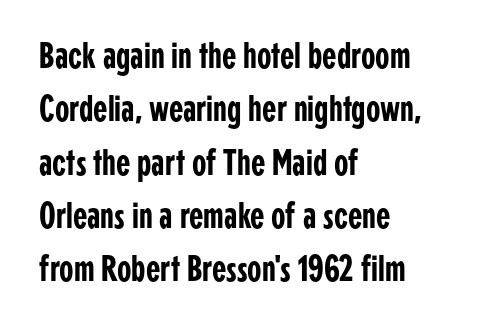
Q: Is the text italic (slanted)? A: No, it is upright.
Q: Is the typeface a serif or a sans-serif typeface? A: Sans-serif.
Q: Is the text underlined? A: No.
Q: How is the paragraph aligned? A: Left-aligned.
Q: Is the spacing between letters normal or unusually wide? A: Normal.
Q: Is the spacing between lines tight, normal or loose? A: Normal.
Q: Width (condensed, normal, or wide)? A: Condensed.
Q: Stroke contrast? A: Low.
Q: x-height? A: Medium.
Q: Monospaced? A: No.
